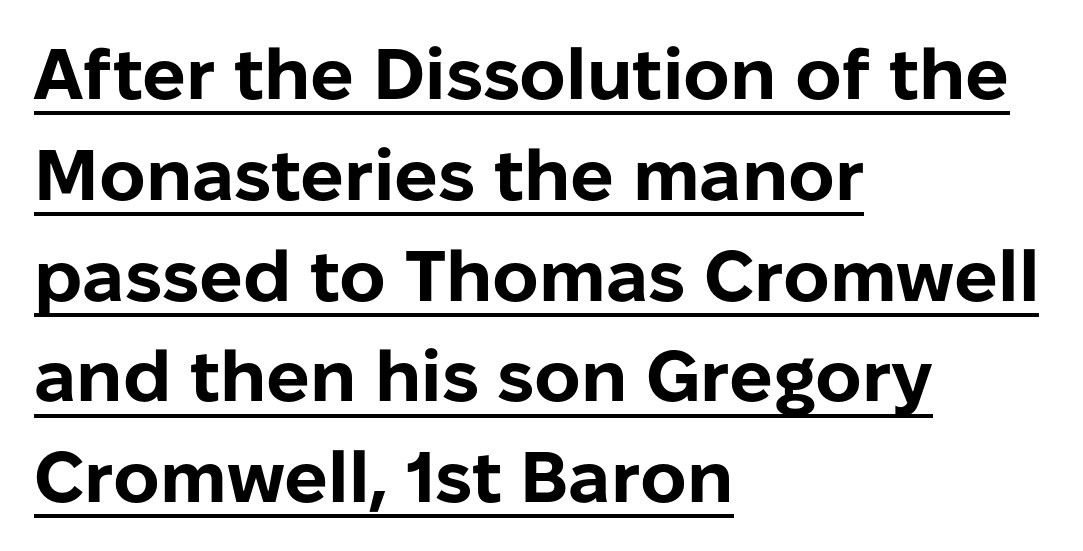
The image shows 72 px bold sans-serif type, upright; set left-aligned, normal line spacing (1.4x), normal letter spacing, underlined; low stroke contrast and a medium x-height.
